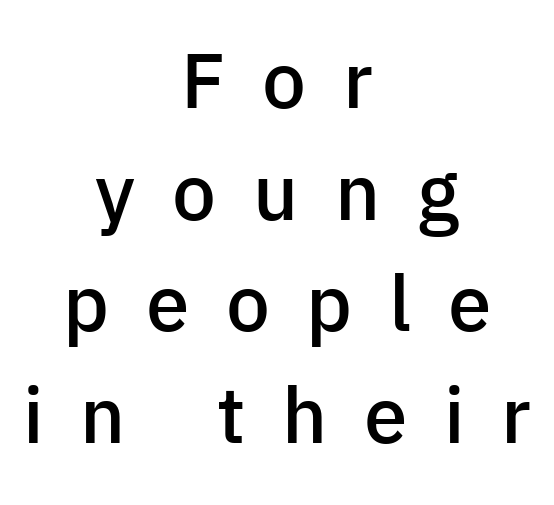
Q: Is the text bold? A: Semi-bold.
Q: Is the text italic (slanted)? A: No, it is upright.
Q: Is the typeface a serif or a sans-serif typeface? A: Sans-serif.
Q: Is the text underlined? A: No.
Q: How is the paragraph aligned? A: Centered.
Q: Is the spacing between letters normal or unusually wide? A: Unusually wide.
Q: Is the spacing between lines tight, normal or loose? A: Normal.
Q: Width (condensed, normal, or wide)? A: Normal.
Q: Stroke contrast? A: Low.
Q: x-height? A: Medium.
Q: Monospaced? A: No.
